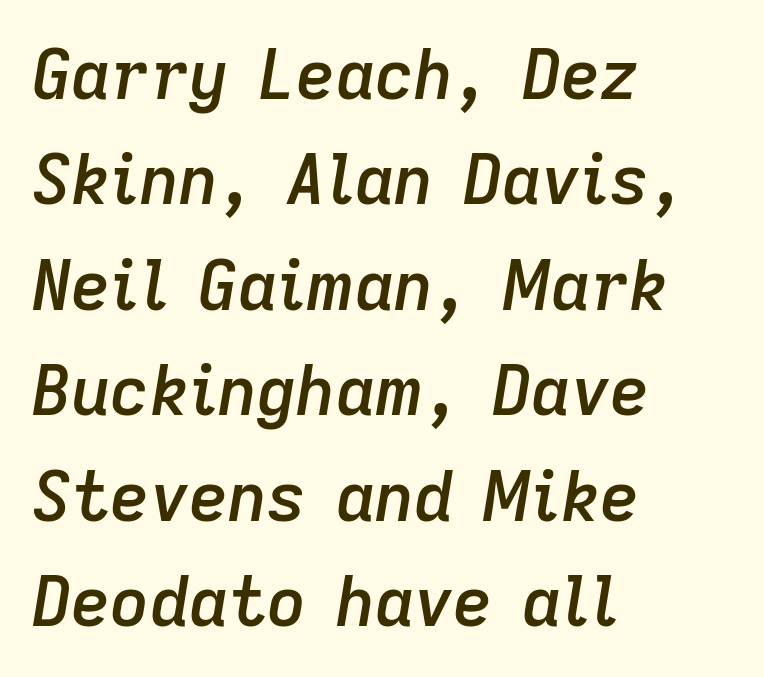
The image shows 68 px semibold type, italic (leaning right); set left-aligned, normal line spacing (1.55x), normal letter spacing, not underlined; low stroke contrast and a medium x-height.
